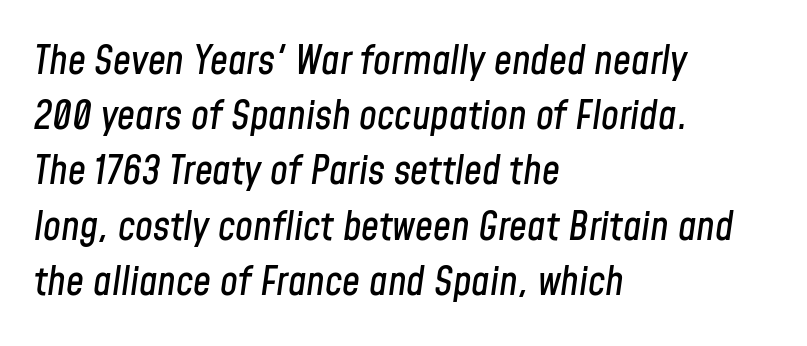
Here the designer chose a conventional face with non-uniform glyph widths. The lines are quadded left. Words float on clear page, feet unadorned. Reading down the column, the eye jumps a familiar distance to each next line.
